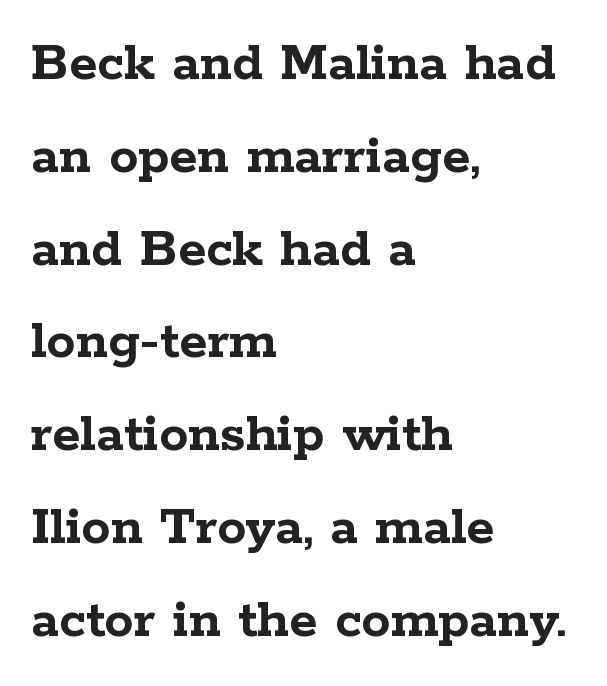
Q: Is the text bold? A: Yes.
Q: Is the text italic (slanted)? A: No, it is upright.
Q: Is the typeface a serif or a sans-serif typeface? A: Serif.
Q: Is the text underlined? A: No.
Q: How is the paragraph aligned? A: Left-aligned.
Q: Is the spacing between letters normal or unusually wide? A: Normal.
Q: Is the spacing between lines tight, normal or loose? A: Normal.
Q: Width (condensed, normal, or wide)? A: Wide.
Q: Stroke contrast? A: Low.
Q: x-height? A: Medium.
Q: Monospaced? A: No.
